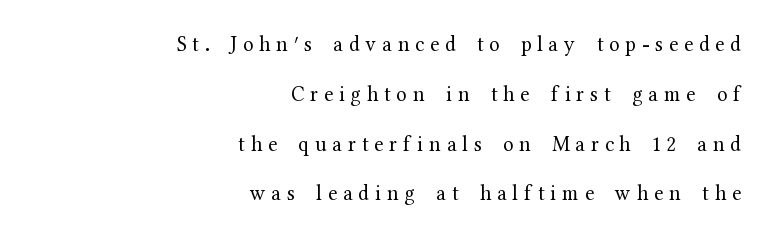
{"italic": "no", "bold": "no", "underline": "no", "align": "right", "line_spacing": "loose", "line_spacing_ratio": 2.37, "letter_spacing": "wide", "letter_spacing_em": 0.28, "glyph_px": 21}
